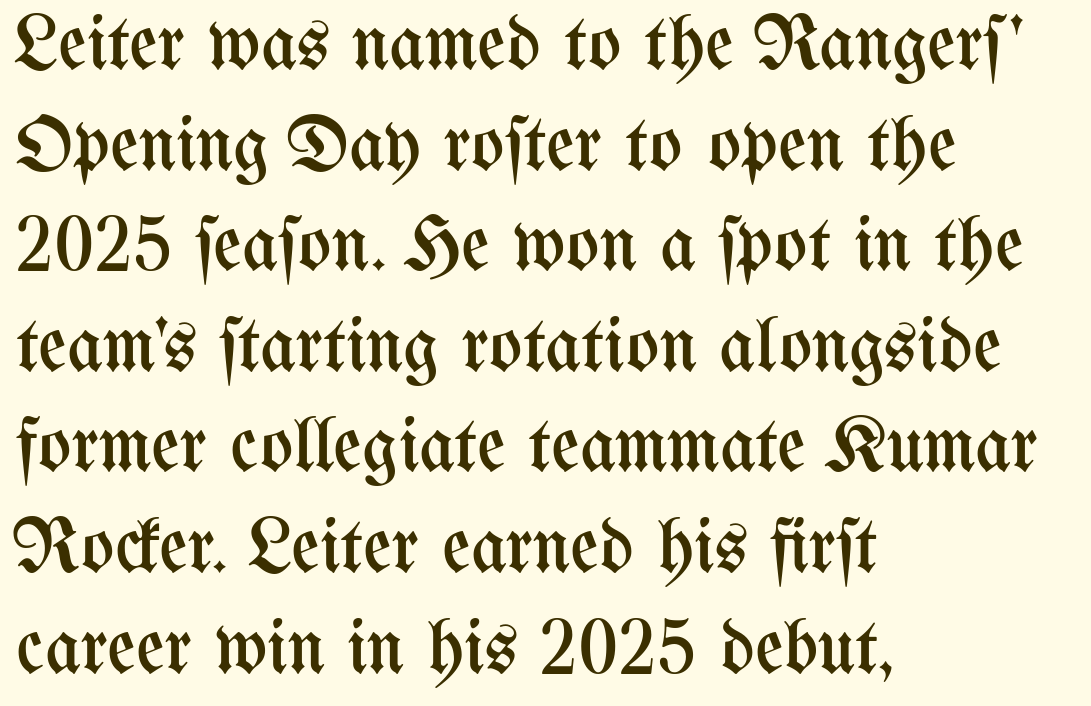
{"italic": "no", "bold": "no", "weight": "regular", "width": "condensed", "stroke_contrast": "medium", "x_height": "medium", "monospaced": "no", "underline": "no", "align": "left", "line_spacing": "normal", "line_spacing_ratio": 1.29, "letter_spacing": "normal", "letter_spacing_em": 0.0, "glyph_px": 78}
